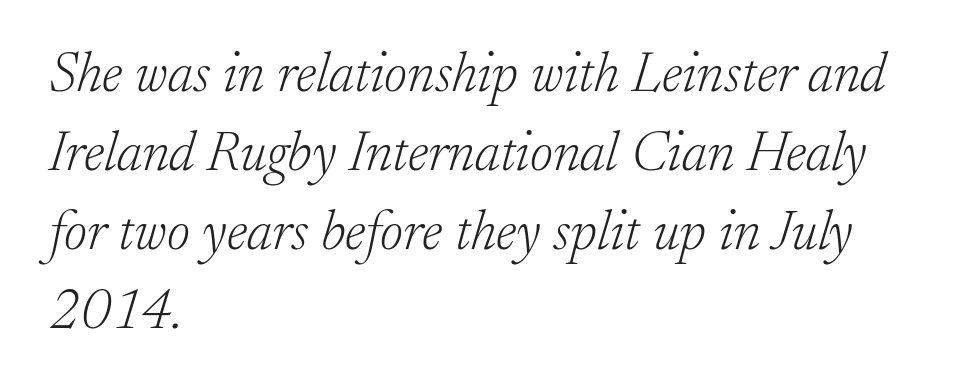
The image shows 56 px light serif type, italic (leaning right); set left-aligned, normal line spacing (1.41x), normal letter spacing, not underlined; low stroke contrast and a small x-height.
